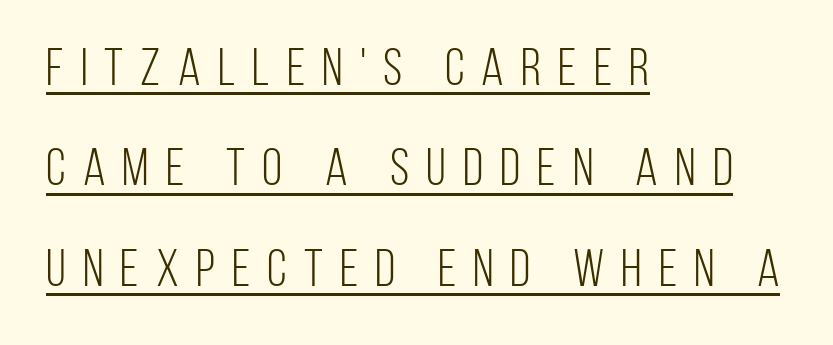
Q: Is the text bold? A: No.
Q: Is the text italic (slanted)? A: No, it is upright.
Q: Is the typeface a serif or a sans-serif typeface? A: Sans-serif.
Q: Is the text underlined? A: Yes.
Q: How is the paragraph aligned? A: Left-aligned.
Q: Is the spacing between letters normal or unusually wide? A: Unusually wide.
Q: Is the spacing between lines tight, normal or loose? A: Loose.
Q: Width (condensed, normal, or wide)? A: Condensed.
Q: Stroke contrast? A: Low.
Q: x-height? A: Large.
Q: Monospaced? A: No.
